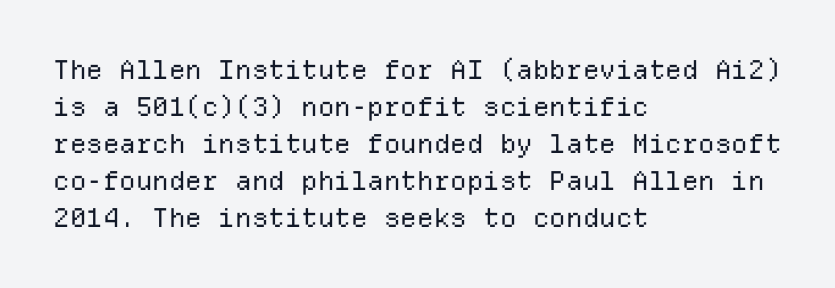
The image shows 26 px text type, upright; set left-aligned, normal line spacing (1.42x), normal letter spacing, not underlined.
